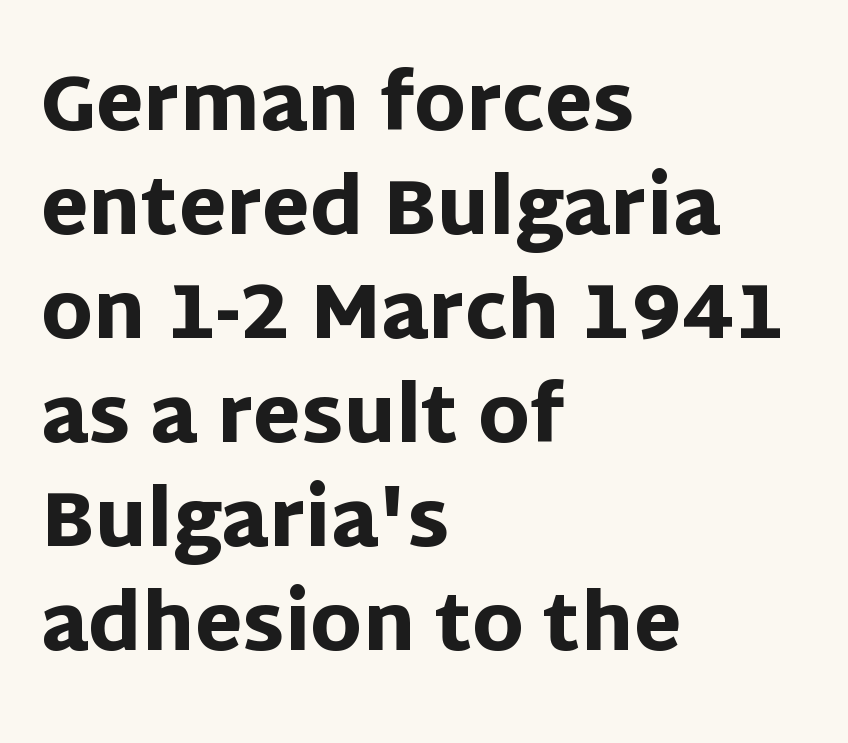
Observe the ordinary spacing: letters are neighbours, not strangers. Vertically, the passage feels balanced, rows spaced as you'd expect. Its strokes are broad and dark, the hallmark of bold type. In terms of posture, this sample is upright.
